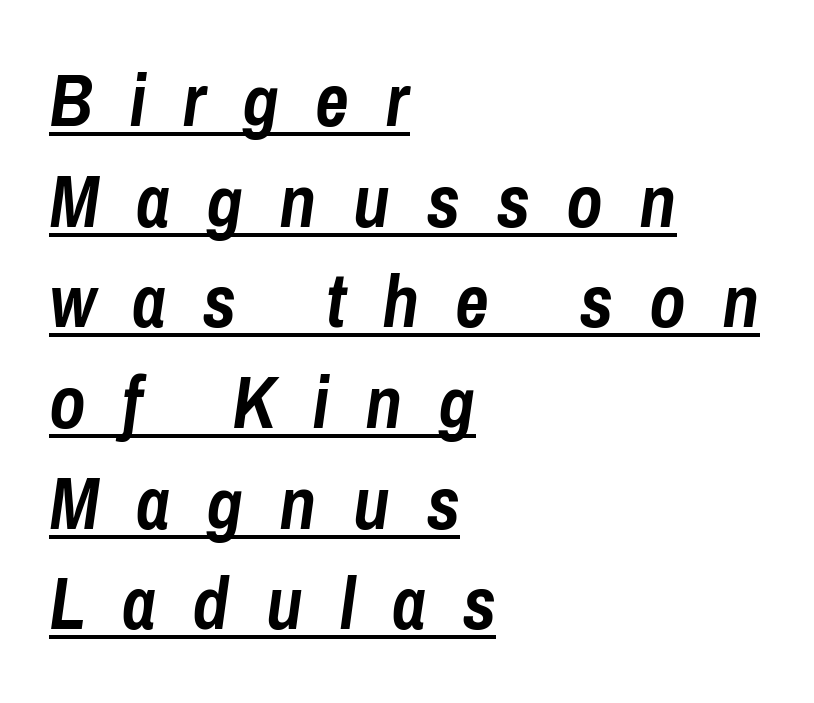
This sample is left-justified, so line endings fall wherever the words run out. The specimen reads as italic at a glance. This block has exactly the height ordinary leading produces. Weight check: bold — yes, fully. This sample has the flowing, uneven cadence of proportional lettering.
